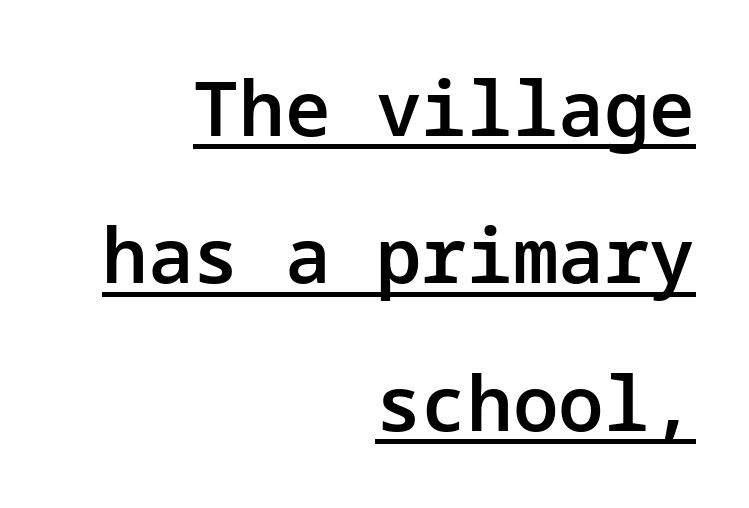
{"serif": "no", "italic": "no", "bold": "semi", "weight": "semibold", "width": "normal", "stroke_contrast": "low", "x_height": "medium", "underline": "yes", "align": "right", "line_spacing": "loose", "line_spacing_ratio": 1.94, "letter_spacing": "normal", "letter_spacing_em": 0.0, "glyph_px": 76}
